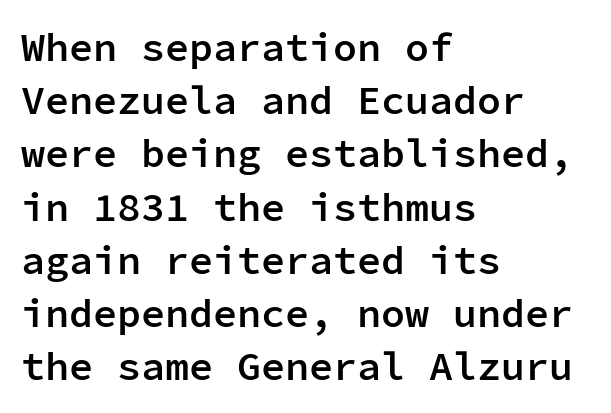
The image shows 40 px semibold sans-serif type, upright, monospaced; set left-aligned, normal line spacing (1.33x), normal letter spacing, not underlined; low stroke contrast and a medium x-height.
